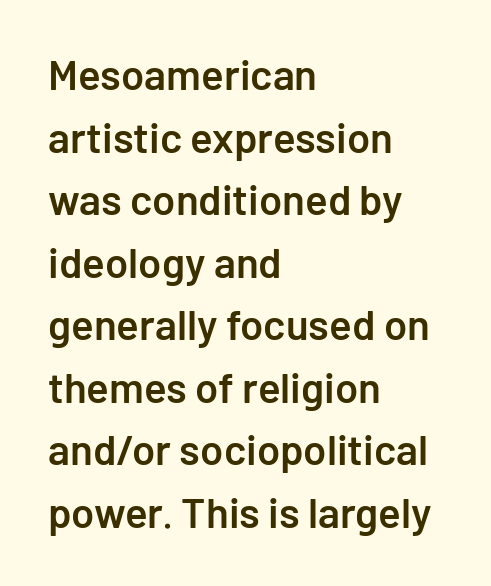
Q: Is the text bold? A: Semi-bold.
Q: Is the text italic (slanted)? A: No, it is upright.
Q: Is the typeface a serif or a sans-serif typeface? A: Sans-serif.
Q: Is the text underlined? A: No.
Q: How is the paragraph aligned? A: Left-aligned.
Q: Is the spacing between letters normal or unusually wide? A: Normal.
Q: Is the spacing between lines tight, normal or loose? A: Normal.
Q: Width (condensed, normal, or wide)? A: Normal.
Q: Stroke contrast? A: Low.
Q: x-height? A: Medium.
